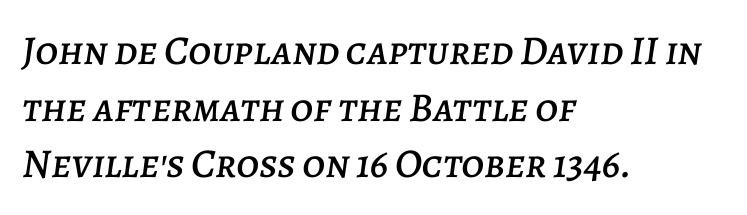
Q: Is the text italic (slanted)? A: Yes, it leans right by about 7 degrees.
Q: Is the text underlined? A: No.
Q: How is the paragraph aligned? A: Left-aligned.
Q: Is the spacing between letters normal or unusually wide? A: Normal.
Q: Is the spacing between lines tight, normal or loose? A: Normal.
Q: Width (condensed, normal, or wide)? A: Normal.
Q: Stroke contrast? A: Low.
Q: x-height? A: Large.
Q: Monospaced? A: No.
